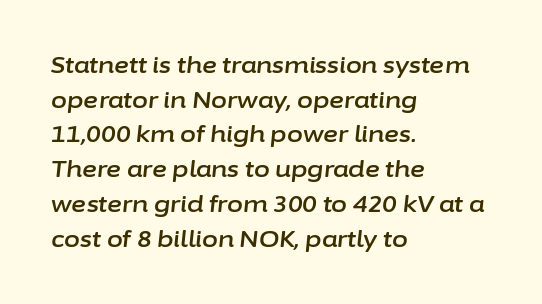
Q: Is the text italic (slanted)? A: Yes, it leans right by about 6 degrees.
Q: Is the text underlined? A: No.
Q: How is the paragraph aligned? A: Left-aligned.
Q: Is the spacing between letters normal or unusually wide? A: Normal.
Q: Is the spacing between lines tight, normal or loose? A: Normal.
